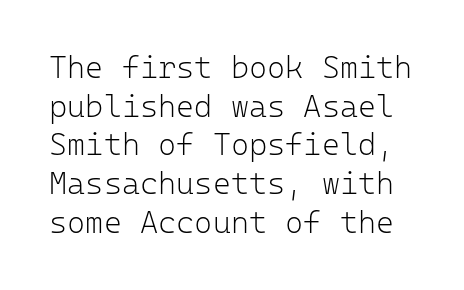
Q: Is the text bold? A: No.
Q: Is the text italic (slanted)? A: No, it is upright.
Q: Is the typeface a serif or a sans-serif typeface? A: Sans-serif.
Q: Is the text underlined? A: No.
Q: Is the spacing between letters normal or unusually wide? A: Normal.
Q: Is the spacing between lines tight, normal or loose? A: Normal.
Q: Width (condensed, normal, or wide)? A: Normal.
Q: Stroke contrast? A: Low.
Q: x-height? A: Medium.
Q: Monospaced? A: Yes.
